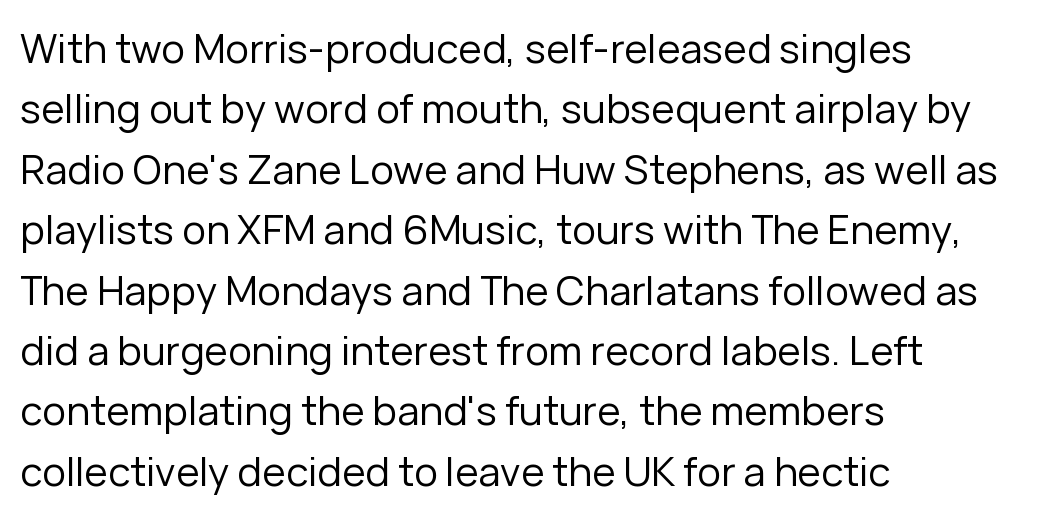
The image shows 40 px regular-weight sans-serif type, upright; set left-aligned, normal line spacing (1.51x), normal letter spacing, not underlined; low stroke contrast and a medium x-height.
